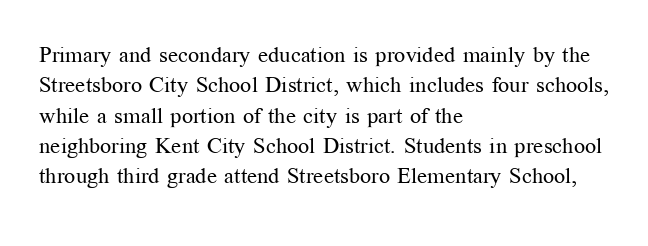
The image shows 22 px text type, upright; set left-aligned, normal line spacing (1.38x), normal letter spacing, not underlined.
